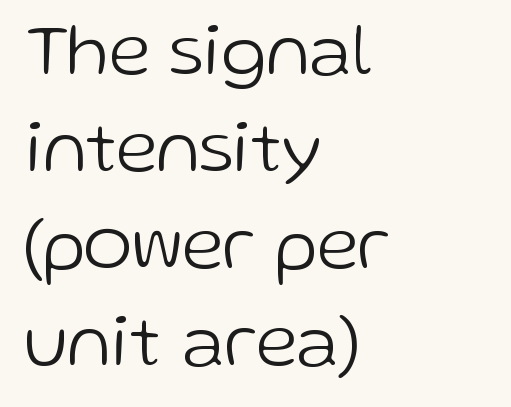
Weight class: somewhere from thin through regular. Varying glyph widths throughout — classic text-font behaviour. The lines are quadded left. Unlike italic type, these characters show no tilt at all. The line texture is even and compact thanks to regular tracking. The baseline area is clear.
